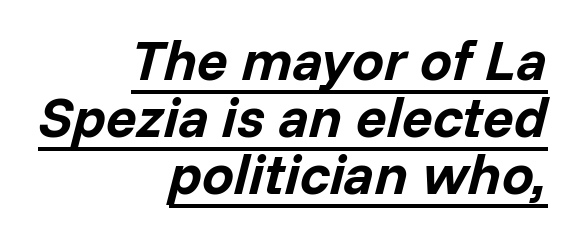
Typeset ragged left — the right edge is the straight one. The letterforms sit shoulder to shoulder at normal distance. The whole block is typeset with a tilt. Look at the stroke-to-counter ratio: heavy, a bold.
